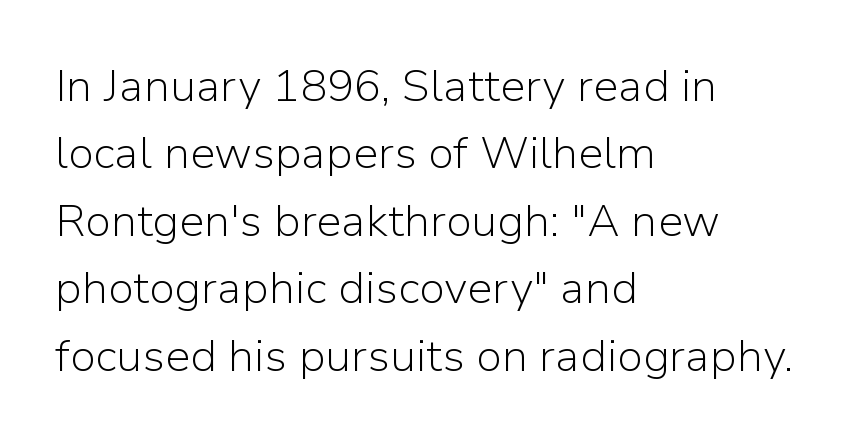
{"serif": "no", "italic": "no", "bold": "no", "weight": "light", "width": "normal", "stroke_contrast": "low", "x_height": "medium", "monospaced": "no", "underline": "no", "align": "left", "line_spacing": "normal", "line_spacing_ratio": 1.5, "letter_spacing": "normal", "letter_spacing_em": 0.0, "glyph_px": 45}
